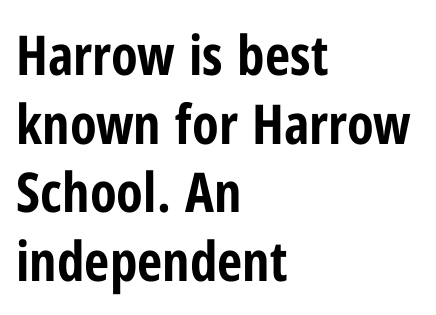
The typesetter chose a ragged-right arrangement here. The typeface chosen for these lines omits serifs. Look at the tracking — it's just the regular setting, nothing added. Posture: upright roman. Think of a printed novel: that variable character pitch is what you see here.
